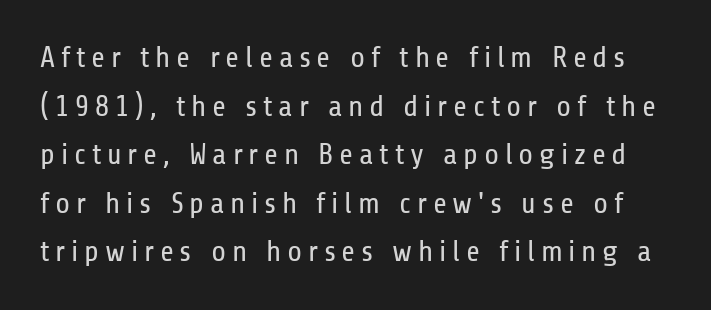
Q: Is the text bold? A: No.
Q: Is the text italic (slanted)? A: No, it is upright.
Q: Is the typeface a serif or a sans-serif typeface? A: Sans-serif.
Q: Is the text underlined? A: No.
Q: Is the spacing between lines tight, normal or loose? A: Normal.
Q: Width (condensed, normal, or wide)? A: Condensed.
Q: Stroke contrast? A: Low.
Q: x-height? A: Medium.
Q: Monospaced? A: No.
